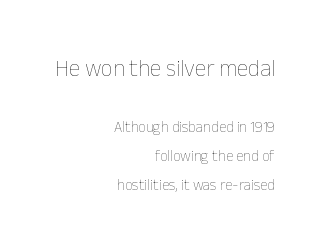
{"italic": "no", "bold": "no", "underline": "no", "align": "right", "line_spacing": "loose", "line_spacing_ratio": 1.94, "letter_spacing": "normal", "letter_spacing_em": 0.0, "larger_block": "first", "size_ratio": 1.53, "glyph_px": 23}
